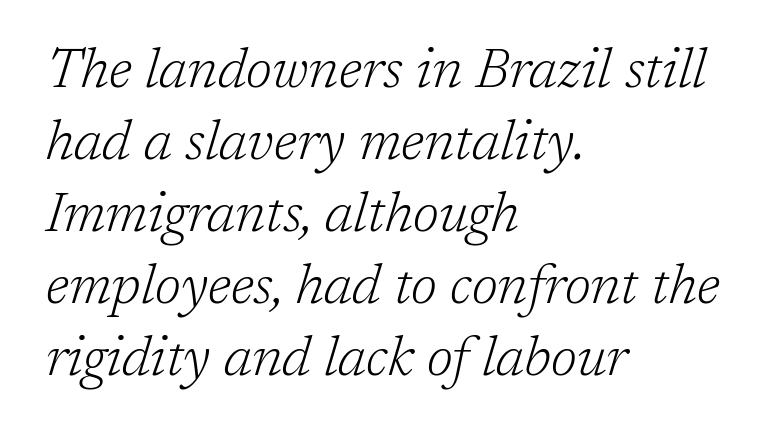
{"serif": "yes", "italic": "yes", "lean": "right", "slant_degrees": 17, "bold": "no", "weight": "light", "width": "normal", "stroke_contrast": "low", "x_height": "medium", "monospaced": "no", "underline": "no", "align": "left", "line_spacing": "normal", "line_spacing_ratio": 1.31, "letter_spacing": "normal", "letter_spacing_em": 0.0, "glyph_px": 55}
